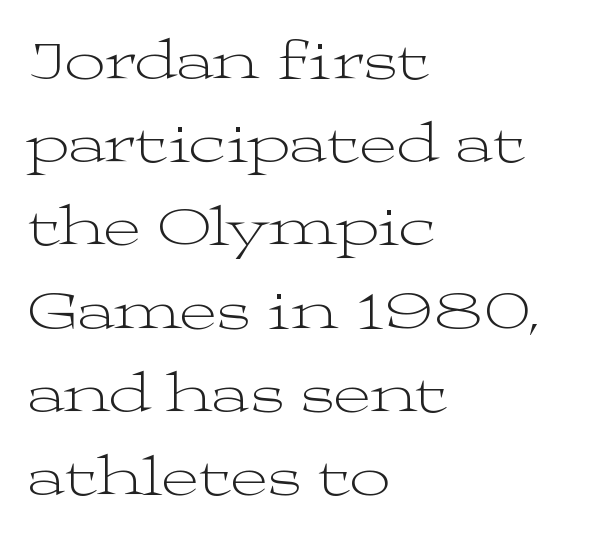
{"serif": "yes", "italic": "no", "bold": "no", "weight": "light", "width": "wide", "stroke_contrast": "medium", "x_height": "medium", "monospaced": "no", "underline": "no", "align": "left", "line_spacing": "normal", "line_spacing_ratio": 1.46, "letter_spacing": "normal", "letter_spacing_em": 0.0, "glyph_px": 57}
